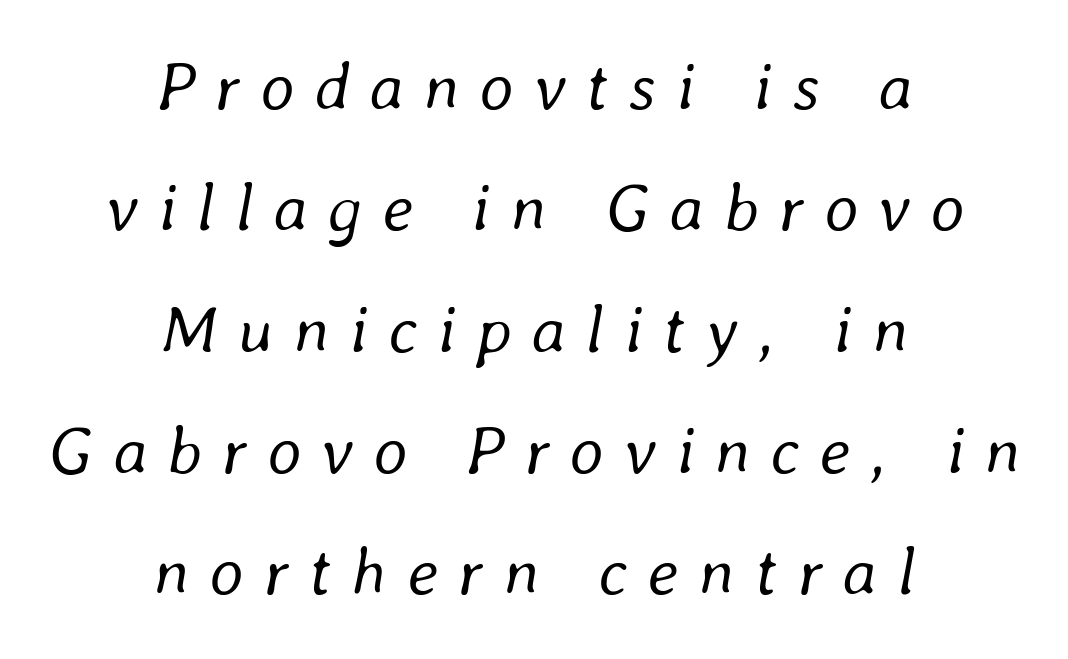
Is the type heavy? It reads as light-to-regular instead. The rag falls on both sides of this text block equally. No word sits above an underline. Would a proofreader flag this as italicized? Yes. Note the varied advance widths — an 'i' is clearly narrower than an 'm'.
